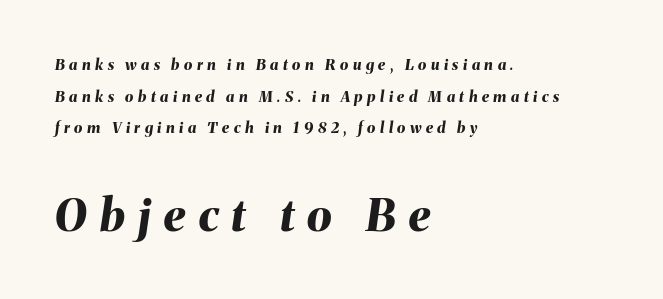
Looking at the ascenders, they clearly lean. The text block is weighted toward the left margin, trailing off unevenly rightward. The passage shown is not underscored anywhere. Leading: increased. Do the characters align in a grid? No, the font is proportional.
